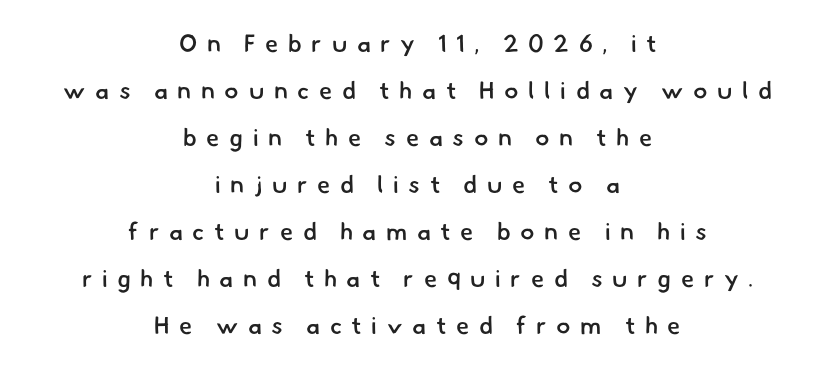
{"bold": "semi", "underline": "no", "align": "center", "line_spacing": "loose", "line_spacing_ratio": 1.96, "letter_spacing": "wide", "letter_spacing_em": 0.4, "glyph_px": 24}
